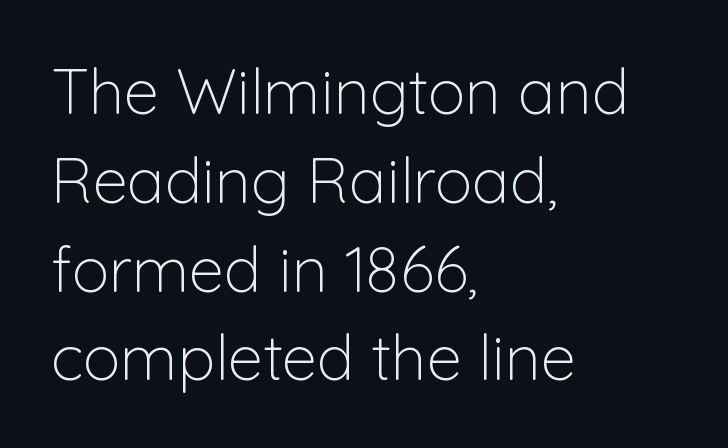
The image shows 63 px light sans-serif type, upright; set left-aligned, normal line spacing (1.41x), normal letter spacing, not underlined; low stroke contrast and a medium x-height.
